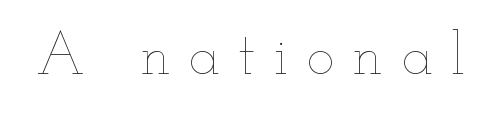
{"italic": "no", "bold": "no", "weight": "thin", "width": "wide", "stroke_contrast": "low", "x_height": "small", "monospaced": "no", "underline": "no", "letter_spacing": "wide", "letter_spacing_em": 0.31, "glyph_px": 59}
